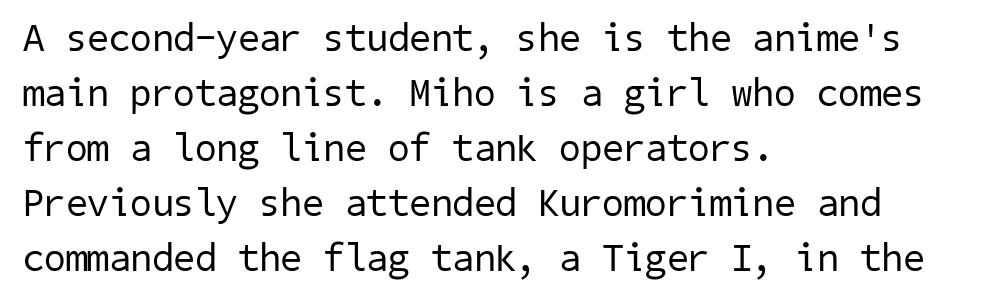
The image shows 39 px regular-weight sans-serif type; set left-aligned, normal line spacing (1.41x), normal letter spacing, not underlined; low stroke contrast and a medium x-height.
